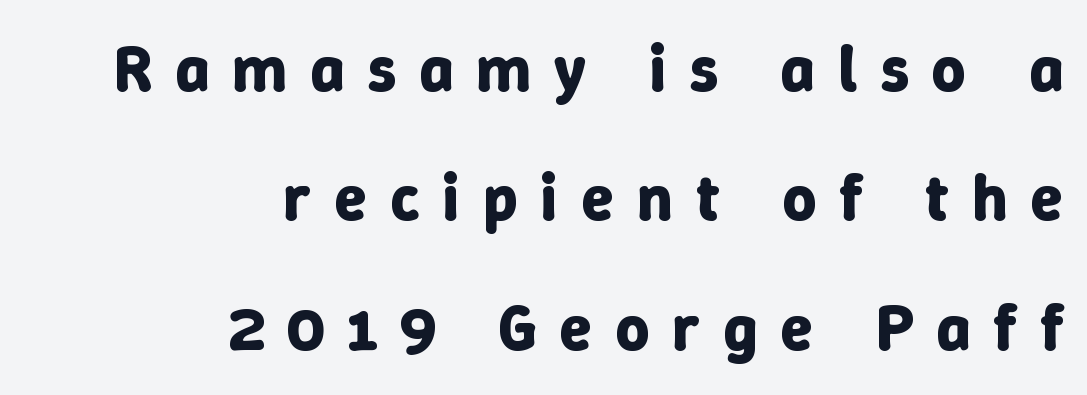
{"italic": "no", "bold": "yes", "weight": "bold", "width": "normal", "stroke_contrast": "low", "x_height": "medium", "monospaced": "no", "underline": "no", "align": "right", "line_spacing": "loose", "line_spacing_ratio": 1.96, "letter_spacing": "wide", "letter_spacing_em": 0.35, "glyph_px": 66}
